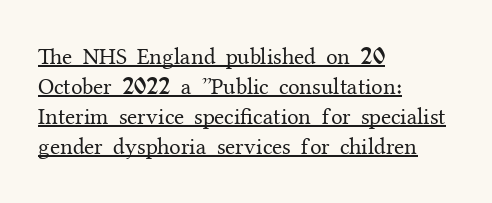
The passage shown has conventional tracking throughout. Compared with typical paragraphs, the rows here are spaced about the same. When letters stand straight like this, we call the style roman or upright. The strokes carry an ordinary text weight at most.
